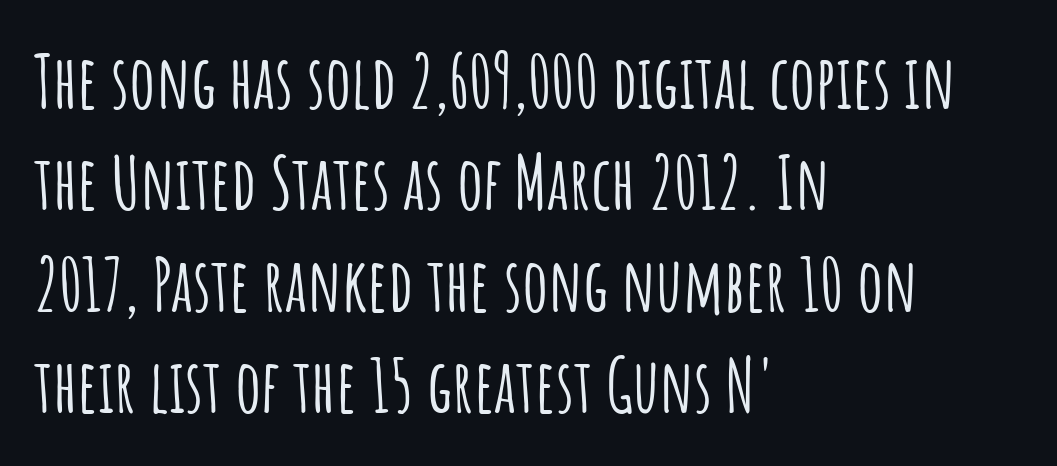
{"serif": "no", "italic": "no", "width": "condensed", "stroke_contrast": "low", "x_height": "large", "monospaced": "no", "underline": "no", "align": "left", "line_spacing": "normal", "line_spacing_ratio": 1.39, "letter_spacing": "normal", "letter_spacing_em": 0.0, "glyph_px": 73}
